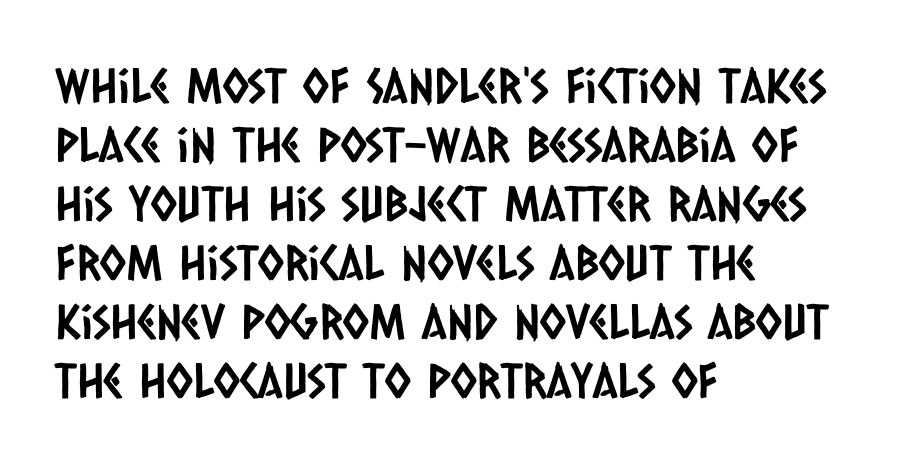
{"serif": "no", "width": "condensed", "stroke_contrast": "low", "x_height": "large", "monospaced": "no", "underline": "no", "align": "left", "line_spacing_ratio": 1.23, "letter_spacing": "normal", "letter_spacing_em": 0.0, "glyph_px": 48}
